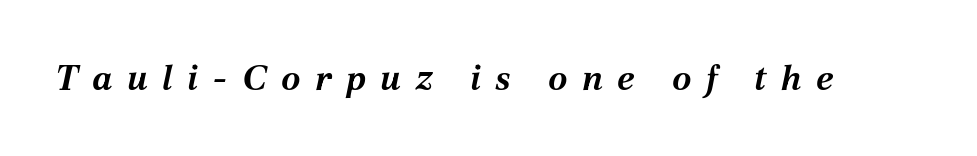
The image shows 35 px bold type, italic (leaning right); set unusually wide letter spacing (+0.41 em), not underlined; medium stroke contrast and a medium x-height.
